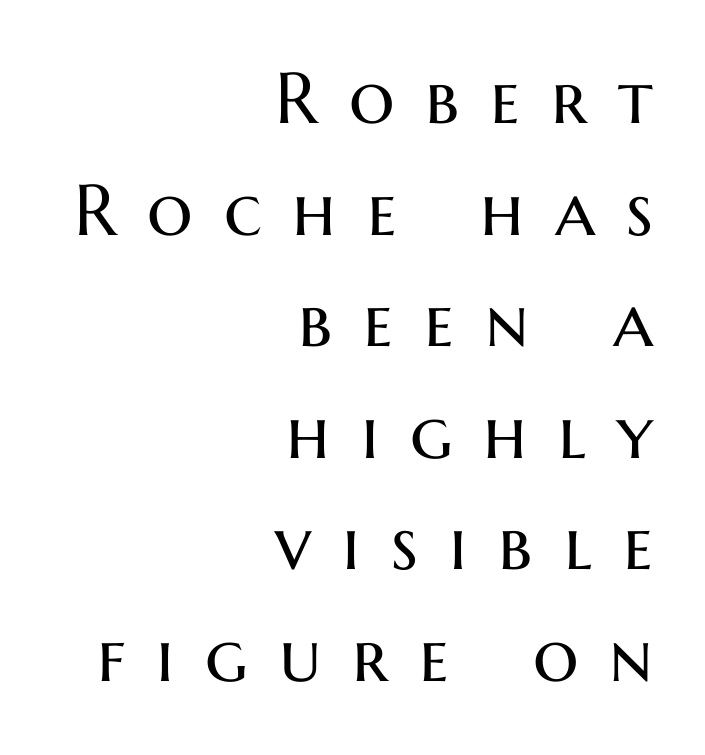
The image shows 72 px regular-weight sans-serif type, upright; set right-aligned, normal line spacing (1.55x), unusually wide letter spacing (+0.43 em), not underlined; medium stroke contrast and a medium x-height.
